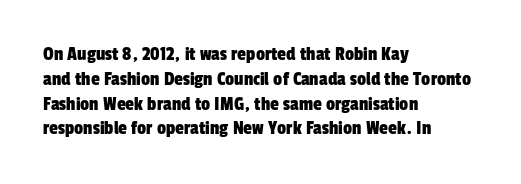
The image shows 20 px text type; set left-aligned, line spacing 1.24x, normal letter spacing, not underlined.
